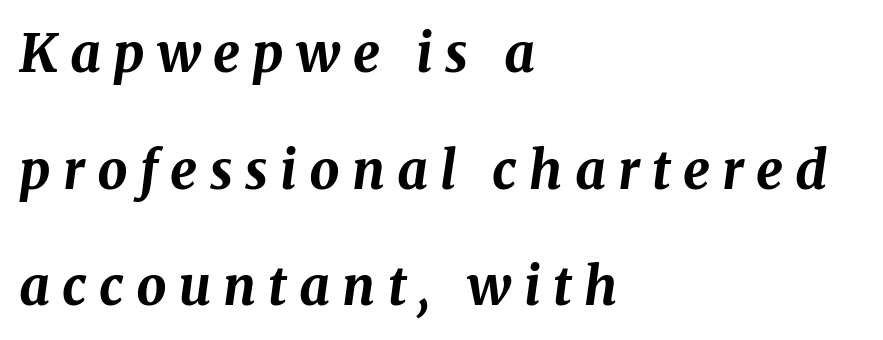
These lines stack with their left ends in a neat column. I'd describe the lettering as bold — thick and assertive. These lines were composed using italics. Beneath every word, the page is bare. If you measured baseline to baseline, you'd find a long distance.
